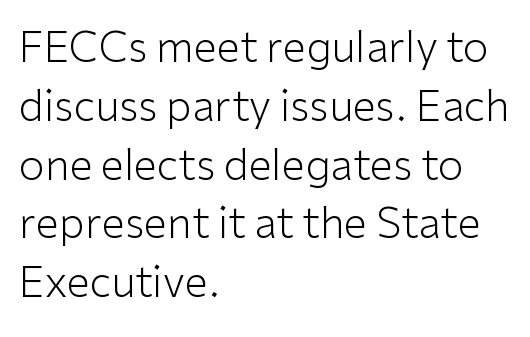
Q: Is the text bold? A: No.
Q: Is the text italic (slanted)? A: No, it is upright.
Q: Is the typeface a serif or a sans-serif typeface? A: Sans-serif.
Q: Is the text underlined? A: No.
Q: How is the paragraph aligned? A: Left-aligned.
Q: Is the spacing between letters normal or unusually wide? A: Normal.
Q: Is the spacing between lines tight, normal or loose? A: Normal.
Q: Width (condensed, normal, or wide)? A: Normal.
Q: Stroke contrast? A: Low.
Q: x-height? A: Medium.
Q: Monospaced? A: No.
